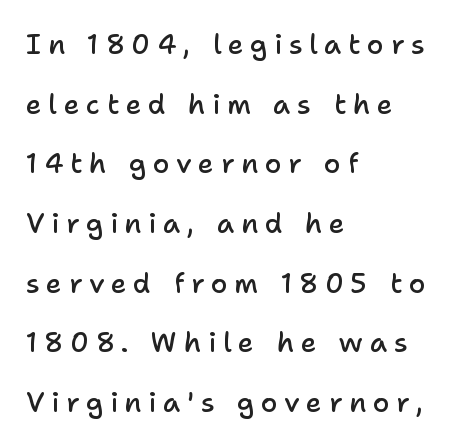
The image shows 27 px text type, upright; set left-aligned, loose line spacing (2.21x), unusually wide letter spacing (+0.25 em), not underlined.
